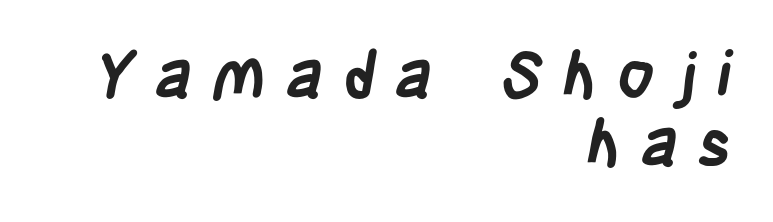
Whoever set this chose condensed vertical rhythm over breathing room. The type family on display is of the sans-serif kind. Weight check: bold — yes, fully. Alignment: flush right. The zone under the glyphs is completely vacant.
